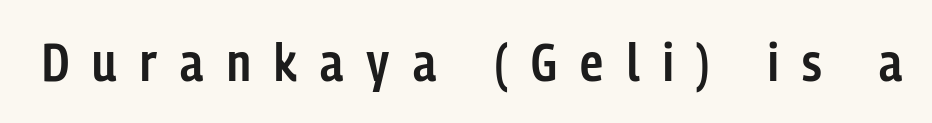
Style check: upright. The sample has been set in demibold, a notch under bold. Words float on clear page, feet unadorned. The passage shown is typed in a proportional face where columns would drift.
